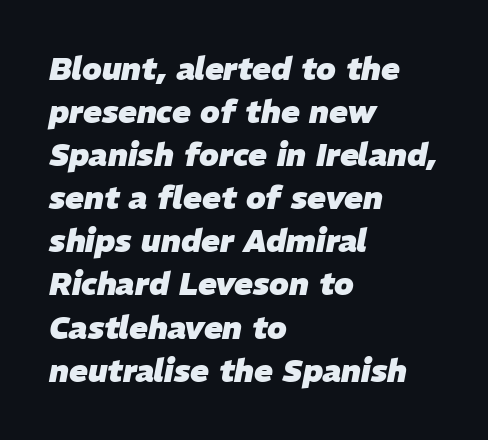
The image shows 31 px heavy type, italic (leaning right); set left-aligned, normal line spacing (1.39x), normal letter spacing, not underlined; low stroke contrast and a medium x-height.
